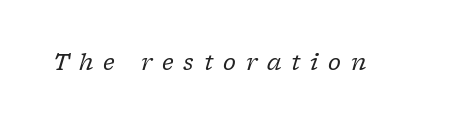
The image shows 22 px text type, italic (leaning right); set unusually wide letter spacing (+0.45 em), not underlined.
